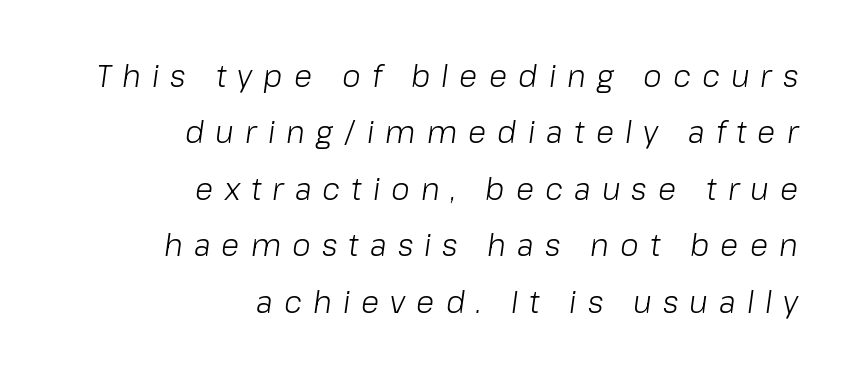
Q: Is the text bold? A: No.
Q: Is the text italic (slanted)? A: Yes, it leans right by about 8 degrees.
Q: Is the text underlined? A: No.
Q: How is the paragraph aligned? A: Right-aligned.
Q: Is the spacing between letters normal or unusually wide? A: Unusually wide.
Q: Width (condensed, normal, or wide)? A: Normal.
Q: Stroke contrast? A: Low.
Q: x-height? A: Medium.
Q: Monospaced? A: No.
